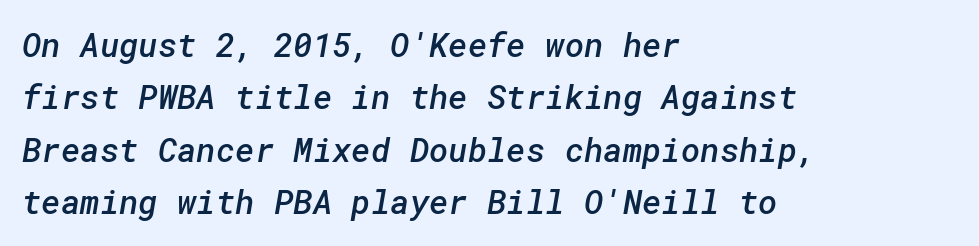
Q: Is the text bold? A: Semi-bold.
Q: Is the typeface a serif or a sans-serif typeface? A: Sans-serif.
Q: Is the text underlined? A: No.
Q: How is the paragraph aligned? A: Left-aligned.
Q: Is the spacing between letters normal or unusually wide? A: Normal.
Q: Is the spacing between lines tight, normal or loose? A: Normal.
Q: Width (condensed, normal, or wide)? A: Normal.
Q: Stroke contrast? A: Low.
Q: x-height? A: Medium.
